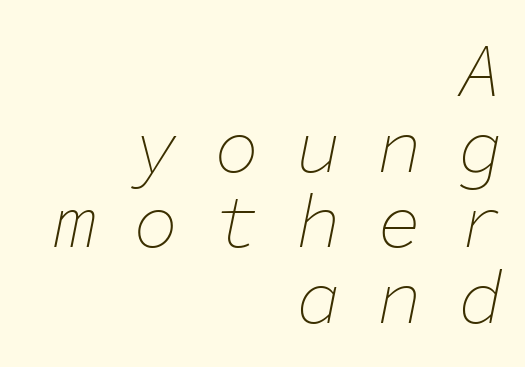
The image shows 75 px thin type, italic (leaning right), monospaced; set right-aligned, tight line spacing (1.01x), unusually wide letter spacing (+0.48 em), not underlined; low stroke contrast and a medium x-height.
